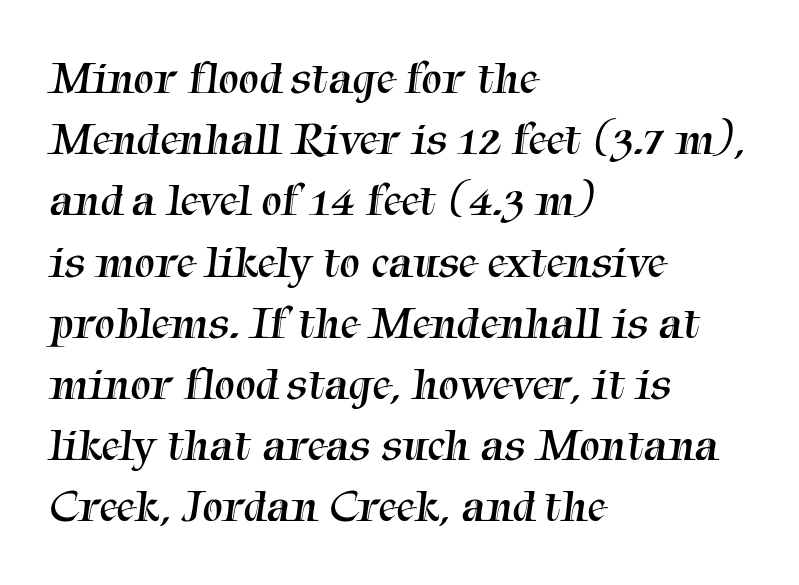
{"serif": "yes", "bold": "no", "weight": "regular", "width": "normal", "stroke_contrast": "medium", "x_height": "medium", "monospaced": "no", "underline": "no", "align": "left", "line_spacing": "normal", "line_spacing_ratio": 1.33, "letter_spacing": "normal", "letter_spacing_em": 0.0, "glyph_px": 46}
